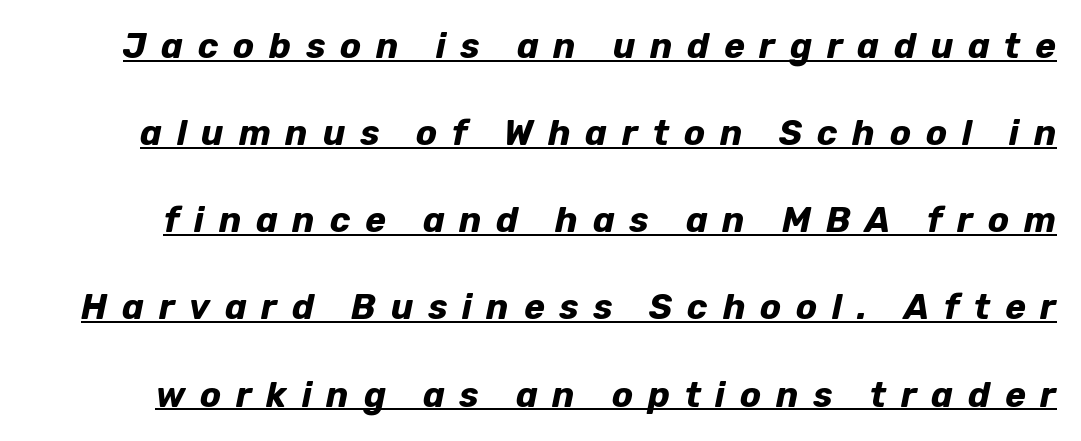
{"italic": "yes", "lean": "right", "slant_degrees": 12, "bold": "yes", "weight": "bold", "width": "normal", "stroke_contrast": "low", "x_height": "medium", "monospaced": "no", "underline": "yes", "line_spacing": "loose", "line_spacing_ratio": 2.49, "letter_spacing": "wide", "letter_spacing_em": 0.42, "glyph_px": 35}
